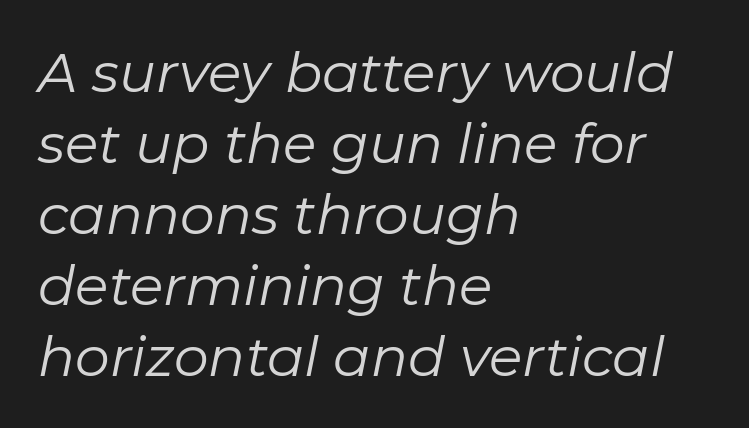
The image shows 55 px regular-weight type, italic (leaning right); set left-aligned, normal line spacing (1.29x), normal letter spacing, not underlined; low stroke contrast and a medium x-height.
